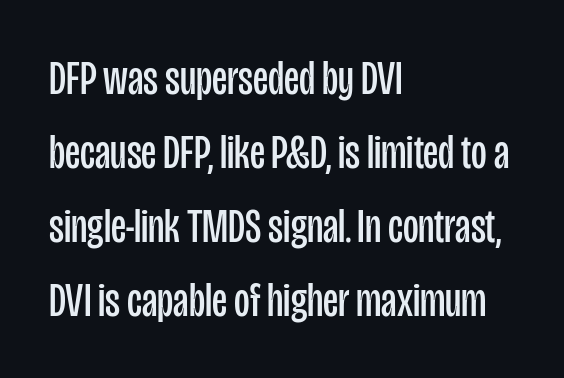
Q: Is the text bold? A: No.
Q: Is the text italic (slanted)? A: No, it is upright.
Q: Is the typeface a serif or a sans-serif typeface? A: Sans-serif.
Q: Is the text underlined? A: No.
Q: How is the paragraph aligned? A: Left-aligned.
Q: Is the spacing between letters normal or unusually wide? A: Normal.
Q: Is the spacing between lines tight, normal or loose? A: Normal.
Q: Width (condensed, normal, or wide)? A: Condensed.
Q: Stroke contrast? A: Low.
Q: x-height? A: Large.
Q: Monospaced? A: No.
